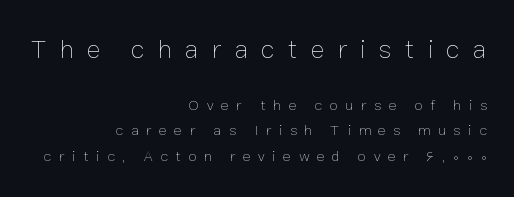
The image shows 26 px text type, upright; set right-aligned, normal line spacing (1.7x), unusually wide letter spacing (+0.5 em), not underlined; the first (top) block is 1.73x larger.
